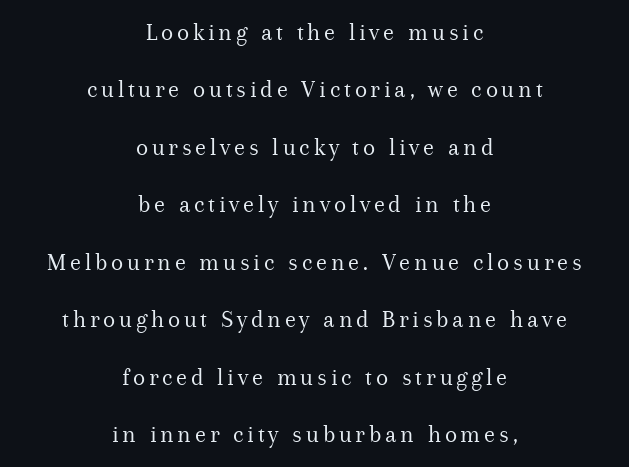
Q: Is the text bold? A: No.
Q: Is the text italic (slanted)? A: No, it is upright.
Q: Is the text underlined? A: No.
Q: How is the paragraph aligned? A: Centered.
Q: Is the spacing between lines tight, normal or loose? A: Loose.
